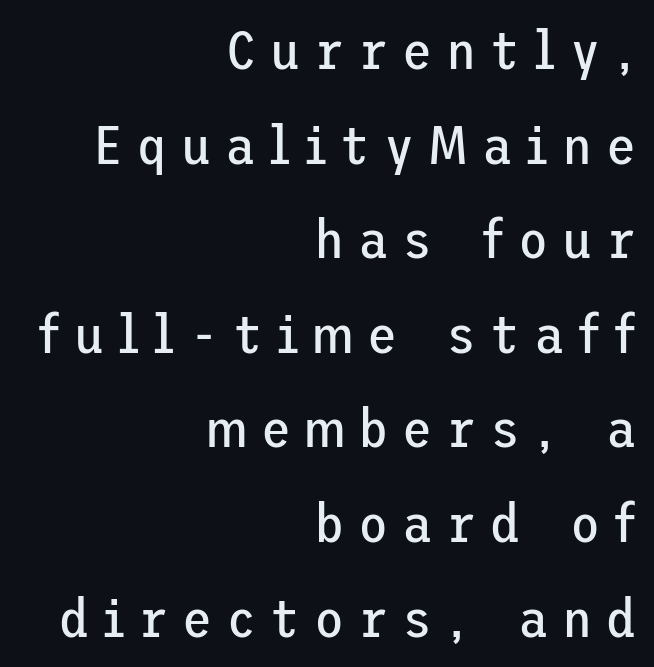
Q: Is the text bold? A: No.
Q: Is the text italic (slanted)? A: No, it is upright.
Q: Is the typeface a serif or a sans-serif typeface? A: Sans-serif.
Q: Is the text underlined? A: No.
Q: How is the paragraph aligned? A: Right-aligned.
Q: Is the spacing between letters normal or unusually wide? A: Unusually wide.
Q: Width (condensed, normal, or wide)? A: Normal.
Q: Stroke contrast? A: Low.
Q: x-height? A: Medium.
